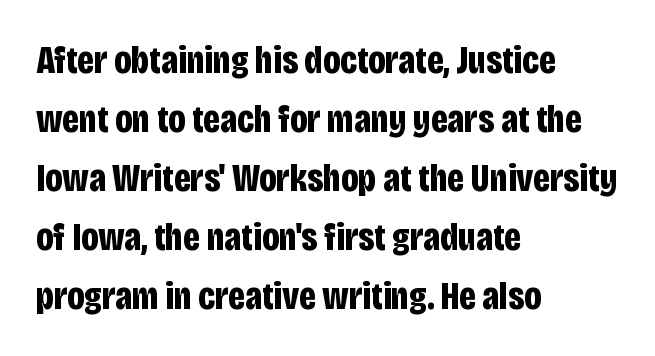
Q: Is the text bold? A: Yes.
Q: Is the text italic (slanted)? A: No, it is upright.
Q: Is the typeface a serif or a sans-serif typeface? A: Sans-serif.
Q: Is the text underlined? A: No.
Q: How is the paragraph aligned? A: Left-aligned.
Q: Is the spacing between letters normal or unusually wide? A: Normal.
Q: Is the spacing between lines tight, normal or loose? A: Normal.
Q: Width (condensed, normal, or wide)? A: Condensed.
Q: Stroke contrast? A: Low.
Q: x-height? A: Large.
Q: Monospaced? A: No.
